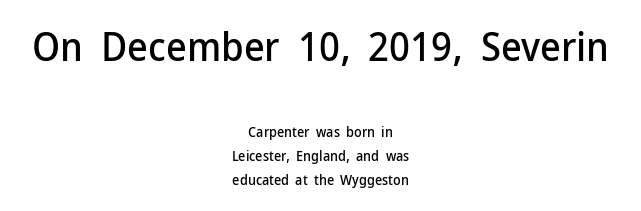
The image shows 40 px sans-serif type, upright; set centered, line spacing 1.74x, normal letter spacing, not underlined; the first (top) block is 2.86x larger; low stroke contrast and a medium x-height.
